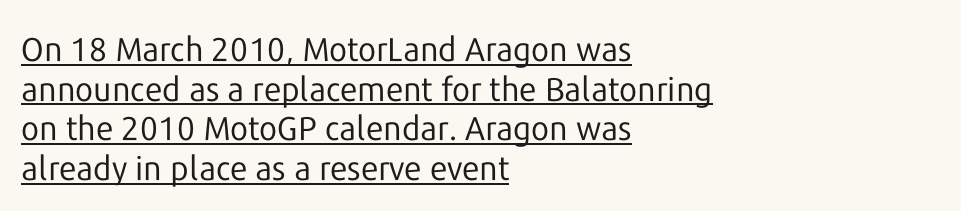
{"serif": "no", "italic": "no", "bold": "no", "weight": "regular", "width": "normal", "stroke_contrast": "low", "x_height": "medium", "monospaced": "no", "underline": "yes", "align": "left", "line_spacing_ratio": 1.2, "letter_spacing": "normal", "letter_spacing_em": 0.0, "glyph_px": 33}
